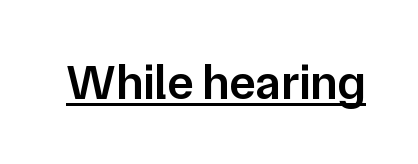
{"serif": "no", "italic": "no", "bold": "semi", "weight": "semibold", "width": "normal", "stroke_contrast": "low", "x_height": "medium", "monospaced": "no", "underline": "yes", "letter_spacing": "normal", "letter_spacing_em": 0.0, "glyph_px": 49}
